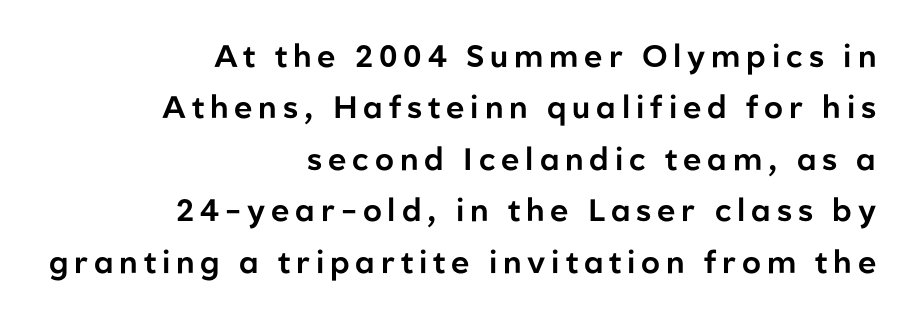
{"serif": "no", "italic": "no", "width": "normal", "stroke_contrast": "low", "x_height": "medium", "monospaced": "no", "underline": "no", "align": "right", "line_spacing": "normal", "line_spacing_ratio": 1.66, "glyph_px": 31}
